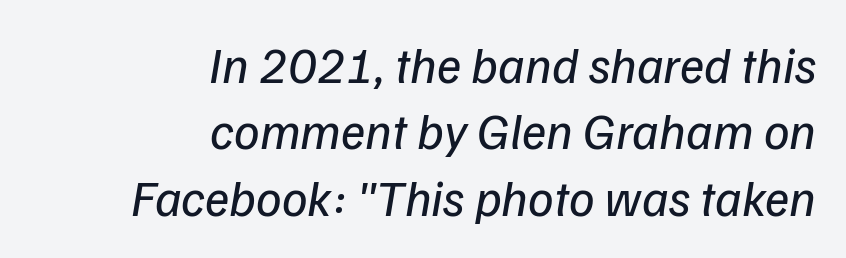
Q: Is the text bold? A: No.
Q: Is the typeface a serif or a sans-serif typeface? A: Sans-serif.
Q: Is the text underlined? A: No.
Q: How is the paragraph aligned? A: Right-aligned.
Q: Is the spacing between letters normal or unusually wide? A: Normal.
Q: Is the spacing between lines tight, normal or loose? A: Normal.
Q: Width (condensed, normal, or wide)? A: Normal.
Q: Stroke contrast? A: Low.
Q: x-height? A: Medium.
Q: Monospaced? A: No.
